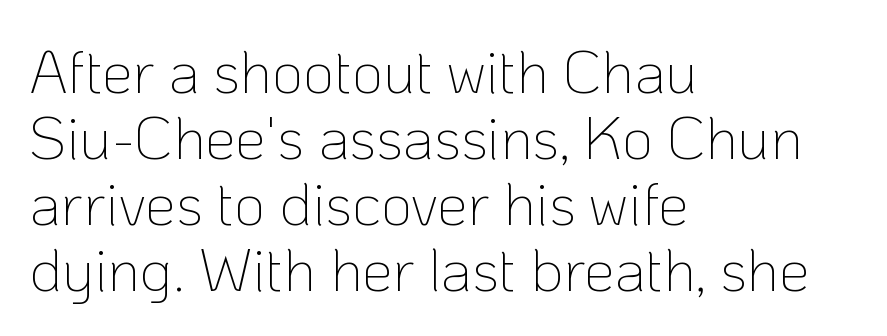
Q: Is the text bold? A: No.
Q: Is the text italic (slanted)? A: No, it is upright.
Q: Is the typeface a serif or a sans-serif typeface? A: Sans-serif.
Q: Is the text underlined? A: No.
Q: How is the paragraph aligned? A: Left-aligned.
Q: Is the spacing between letters normal or unusually wide? A: Normal.
Q: Is the spacing between lines tight, normal or loose? A: Tight.
Q: Width (condensed, normal, or wide)? A: Normal.
Q: Stroke contrast? A: Low.
Q: x-height? A: Medium.
Q: Monospaced? A: No.
